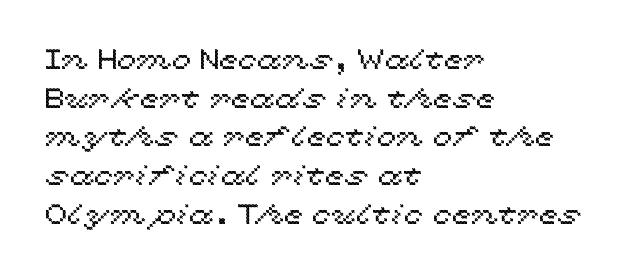
Observe the ordinary spacing: letters are neighbours, not strangers. Where is the straight margin? On the left. You could not count columns in this text — the font is proportionally spaced. The leading is moderate, giving the passage an even texture.
